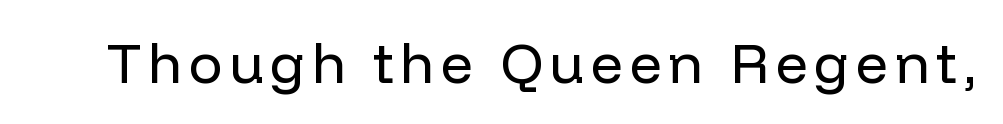
This is not heavy type; no bold has been used. No feet cap the strokes, marking this as sans-serif type. The font's upright variant was chosen for this text. These lines are rendered in a variable-pitch font. Type without underlining.
